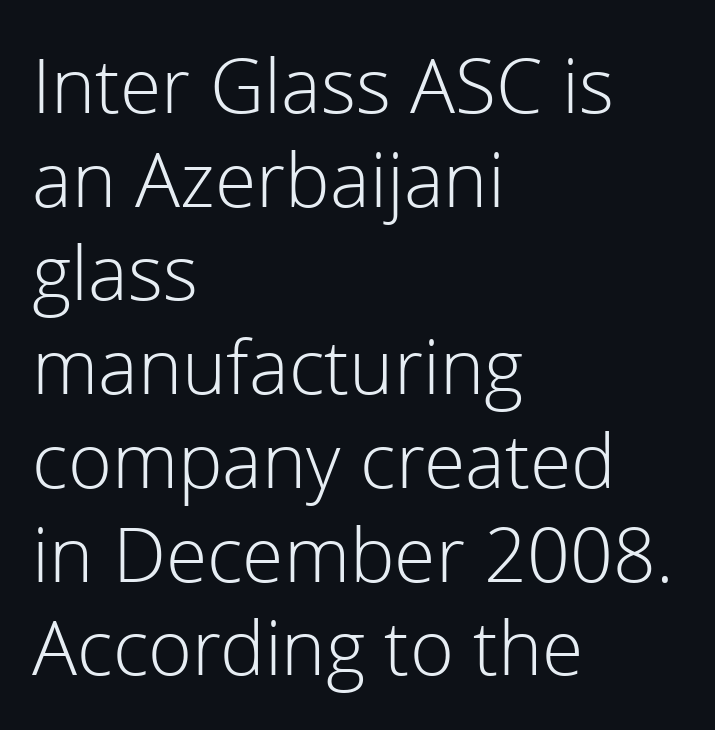
The image shows 75 px light sans-serif type, upright; set left-aligned, normal line spacing (1.25x), normal letter spacing, not underlined; a medium x-height.
